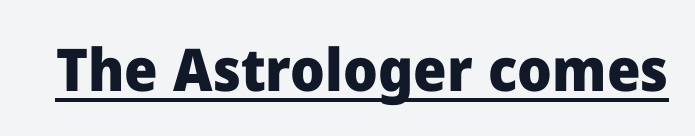
{"serif": "no", "italic": "no", "bold": "yes", "weight": "heavy", "width": "normal", "stroke_contrast": "low", "x_height": "medium", "monospaced": "no", "underline": "yes", "letter_spacing": "normal", "letter_spacing_em": 0.0, "glyph_px": 59}
